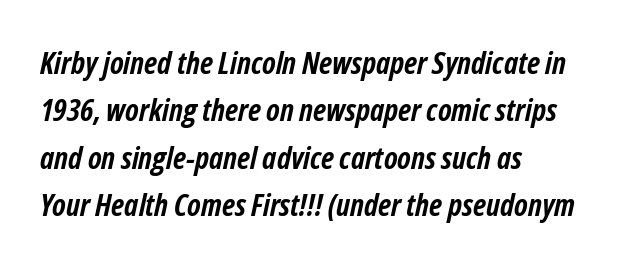
Each new line begins a customary step beneath the previous one. The lines are quadded left. There's an unmistakable incline to the writing here. Is the letter spacing exaggerated? No — it looks like the ordinary default.
